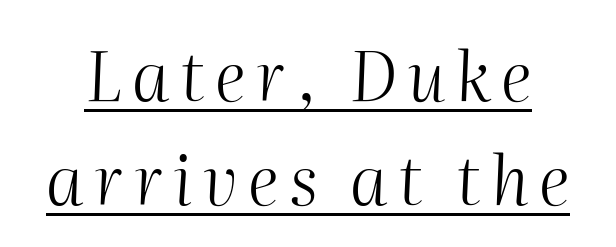
{"italic": "yes", "lean": "right", "slant_degrees": 2, "bold": "no", "weight": "light", "width": "normal", "stroke_contrast": "medium", "x_height": "medium", "monospaced": "no", "underline": "yes", "line_spacing": "normal", "line_spacing_ratio": 1.53, "glyph_px": 68}
